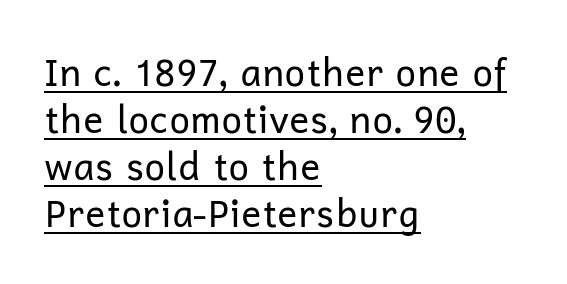
{"serif": "no", "italic": "no", "bold": "no", "weight": "regular", "width": "normal", "stroke_contrast": "low", "x_height": "medium", "monospaced": "no", "underline": "yes", "align": "left", "line_spacing": "normal", "line_spacing_ratio": 1.27, "letter_spacing": "normal", "letter_spacing_em": 0.0, "glyph_px": 37}
